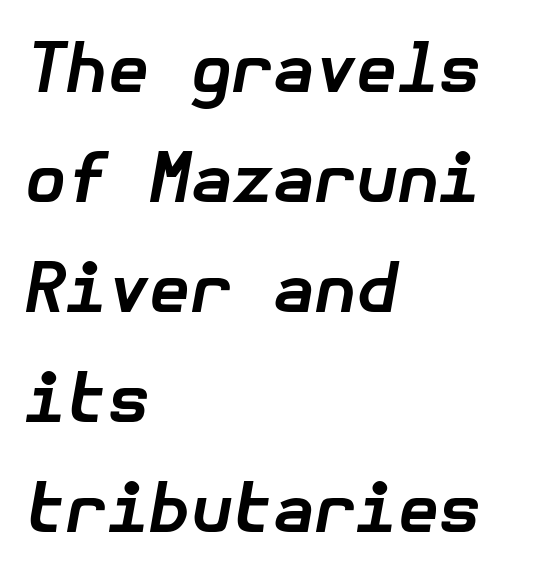
If you drew a ruler down the left edge, every line would touch it. The text carries the slant typical of an italic or oblique font. The line-height multiplier appears to be the usual default. Weight check: bold — yes, fully. Glyph-to-glyph distance matches everyday printed text. This rendering features lettering with no underline.
